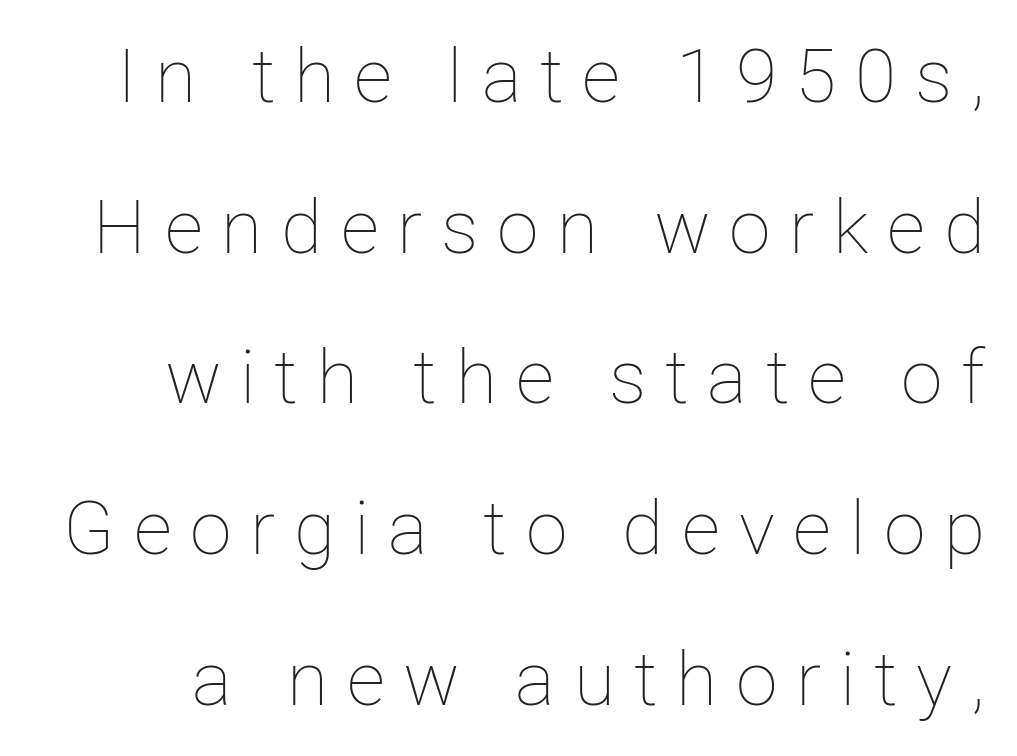
The image shows 75 px thin type, upright; set loose line spacing (2.01x), unusually wide letter spacing (+0.25 em), not underlined; low stroke contrast and a medium x-height.
